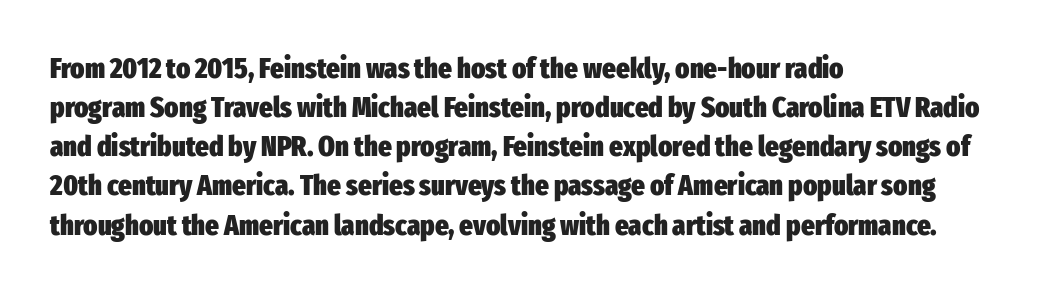
The image shows 29 px heavy, condensed sans-serif type, upright; set left-aligned, normal line spacing (1.35x), normal letter spacing, not underlined; low stroke contrast and a medium x-height.
